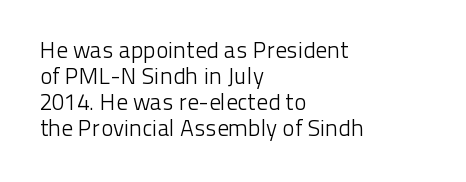
The image shows 23 px text type, upright; set left-aligned, tight line spacing (1.13x), normal letter spacing, not underlined.
